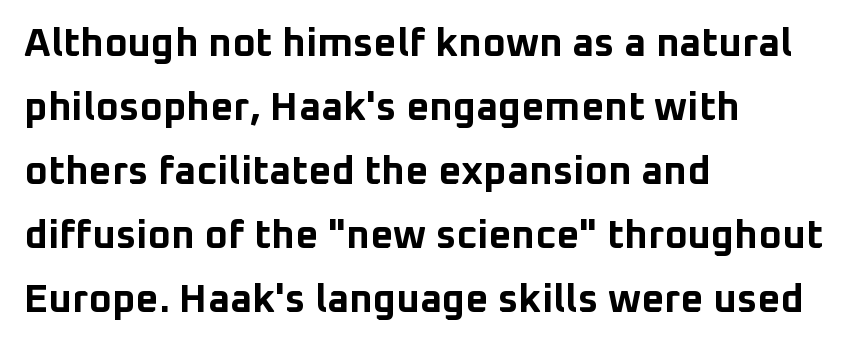
The image shows 40 px bold sans-serif type, upright; set left-aligned, normal line spacing (1.6x), normal letter spacing, not underlined; low stroke contrast and a medium x-height.
